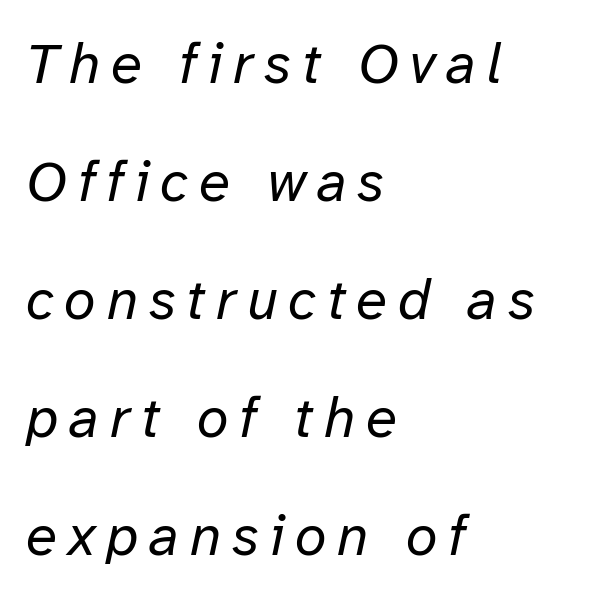
Note the varied advance widths — an 'i' is clearly narrower than an 'm'. Lines of text with bare space underneath. These lines stack with their left ends in a neat column. The specimen reads as italic at a glance.
